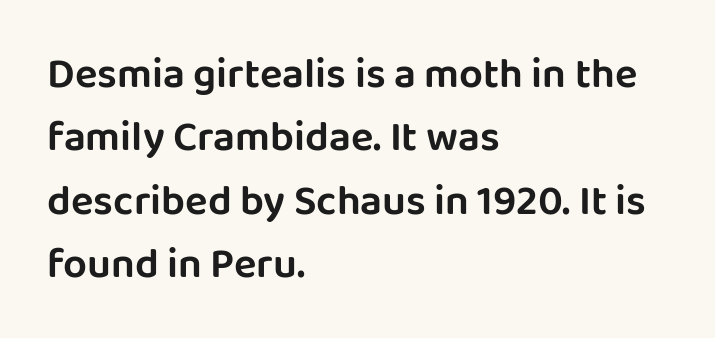
{"serif": "no", "italic": "no", "width": "normal", "stroke_contrast": "low", "x_height": "large", "monospaced": "no", "underline": "no", "align": "left", "line_spacing": "normal", "line_spacing_ratio": 1.51, "letter_spacing": "normal", "letter_spacing_em": 0.0, "glyph_px": 42}
